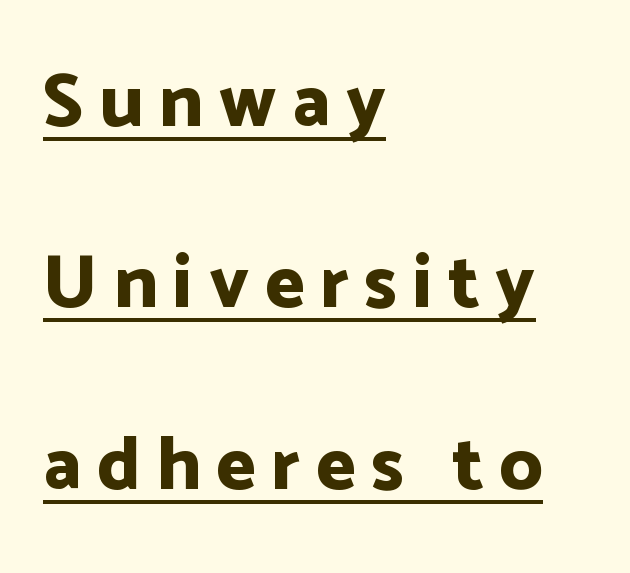
In CSS terms this would be text-align: left. Spacing verdict: proportional, widths tailored to each character. Heft: maximum for text — a bold. Compared with undecorated copy, this sample adds a rule below the words. To sum up the face: it is a sans, with no serifs.
